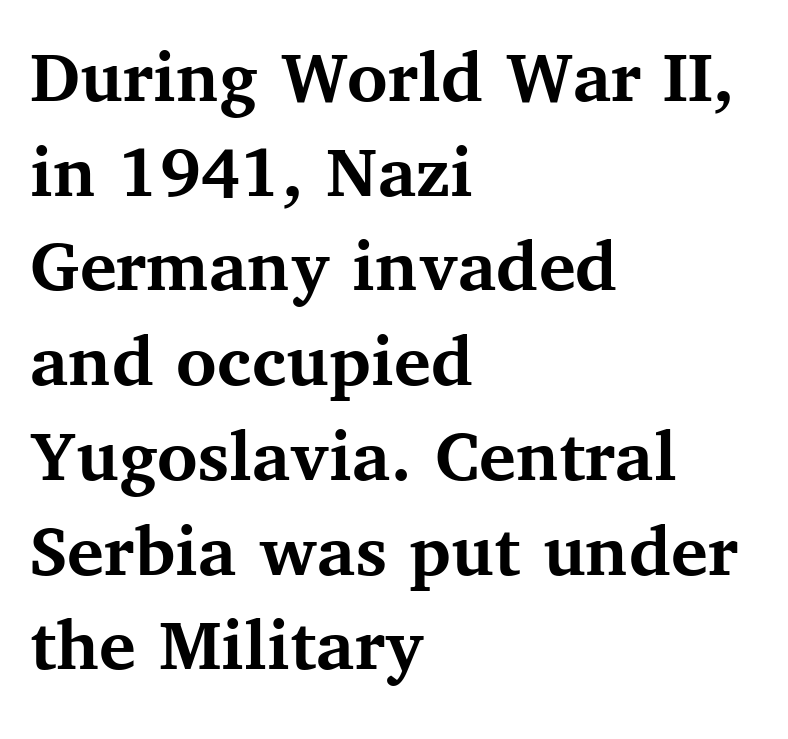
The image shows 77 px semibold serif type, upright; set left-aligned, line spacing 1.23x, normal letter spacing, not underlined; medium stroke contrast and a medium x-height.
